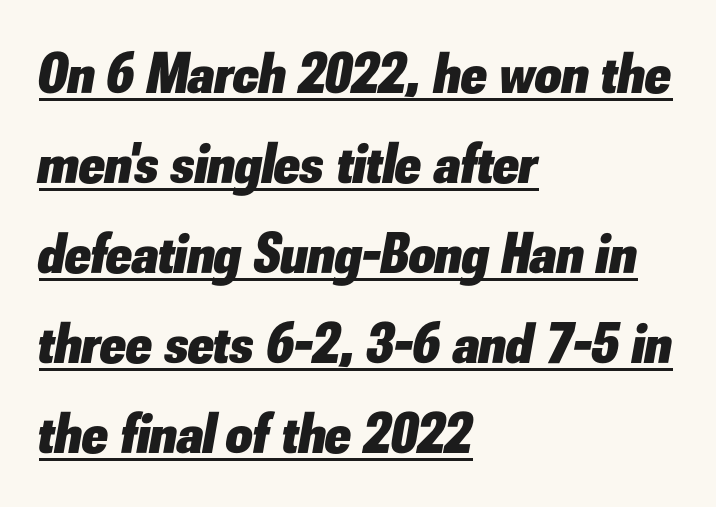
{"italic": "yes", "lean": "right", "slant_degrees": 10, "bold": "yes", "weight": "heavy", "width": "normal", "stroke_contrast": "low", "x_height": "small", "monospaced": "no", "underline": "yes", "align": "left", "line_spacing": "normal", "line_spacing_ratio": 1.55, "letter_spacing": "normal", "letter_spacing_em": 0.0, "glyph_px": 58}
